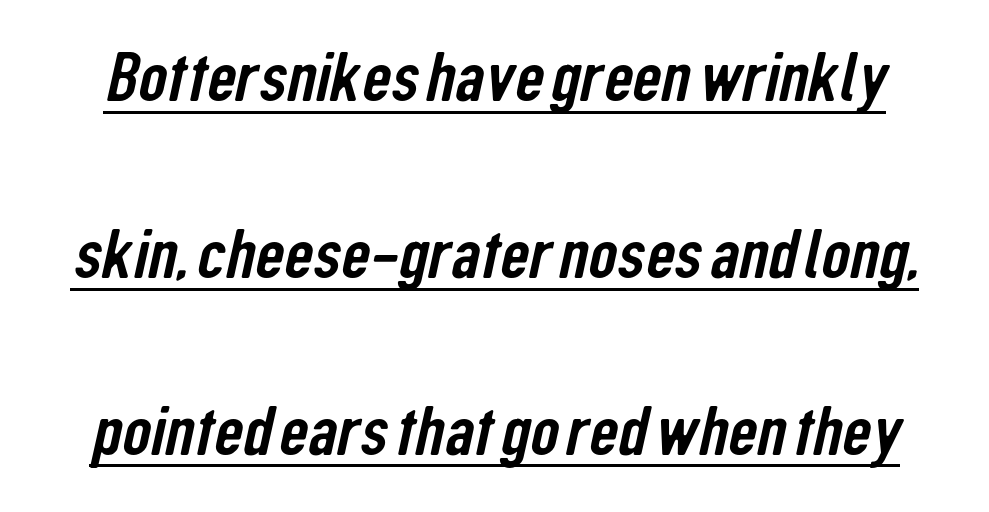
Q: Is the typeface a serif or a sans-serif typeface? A: Sans-serif.
Q: Is the text underlined? A: Yes.
Q: Is the spacing between letters normal or unusually wide? A: Normal.
Q: Is the spacing between lines tight, normal or loose? A: Loose.
Q: Width (condensed, normal, or wide)? A: Condensed.
Q: Stroke contrast? A: Low.
Q: x-height? A: Medium.
Q: Monospaced? A: No.
